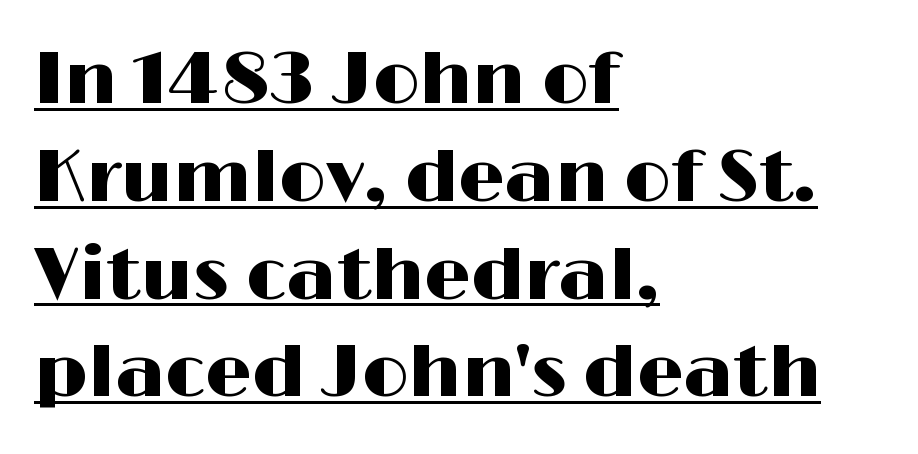
{"serif": "no", "italic": "no", "width": "wide", "stroke_contrast": "high", "x_height": "medium", "monospaced": "no", "underline": "yes", "align": "left", "line_spacing": "normal", "line_spacing_ratio": 1.34, "letter_spacing": "normal", "letter_spacing_em": 0.0, "glyph_px": 73}
